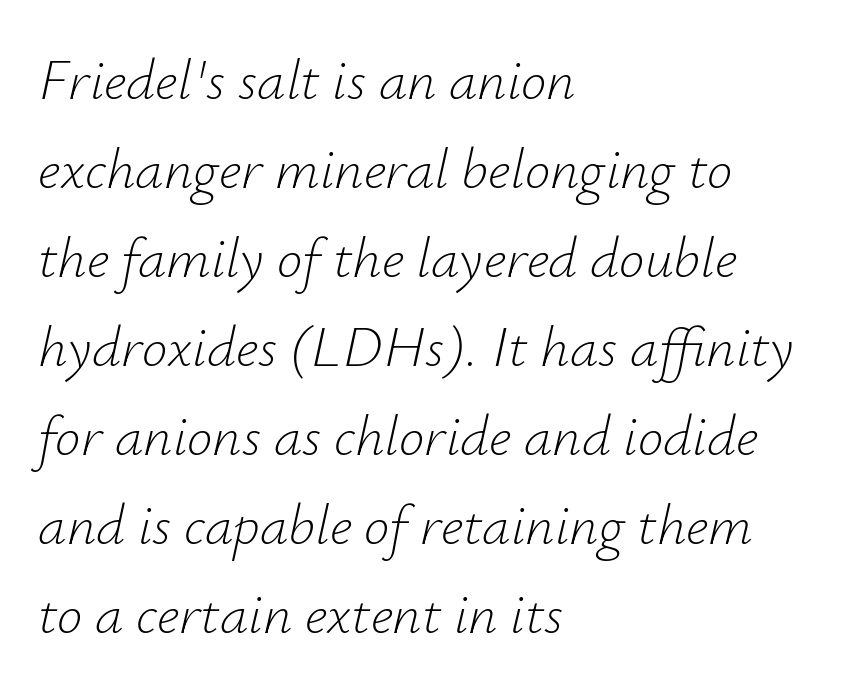
Horizontal bands of white between lines are of average thickness. Clear beneath every line of the passage. Line beginnings align vertically; line endings do not. The passage shown is typed in a proportional face where columns would drift.
